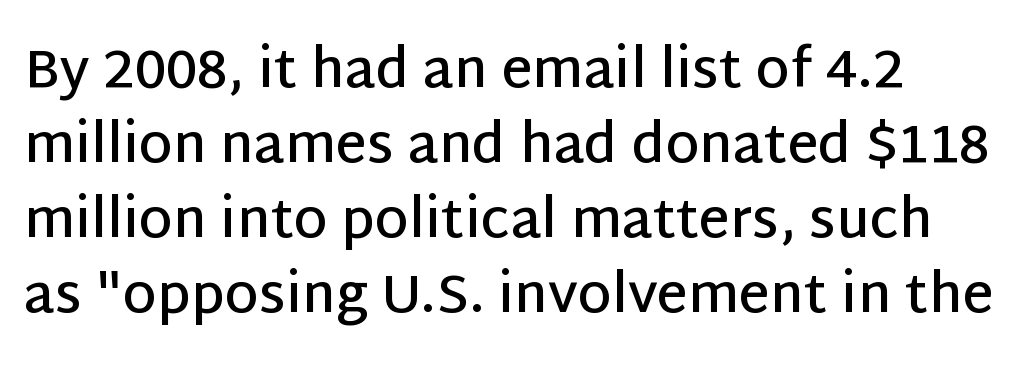
The face used here is proportionally spaced, like ordinary book or web type. I'd call this a sans setting — the letters go barefoot. Descender tails drop into unmarked territory. Successive baselines arrive at the customary interval. It's the straight-up-and-down kind of type.
